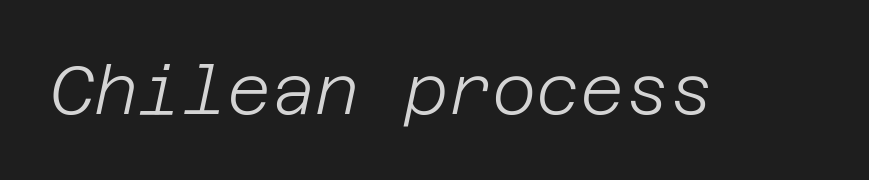
The image shows 68 px light type, italic (leaning right); set normal letter spacing, not underlined; low stroke contrast and a large x-height.
